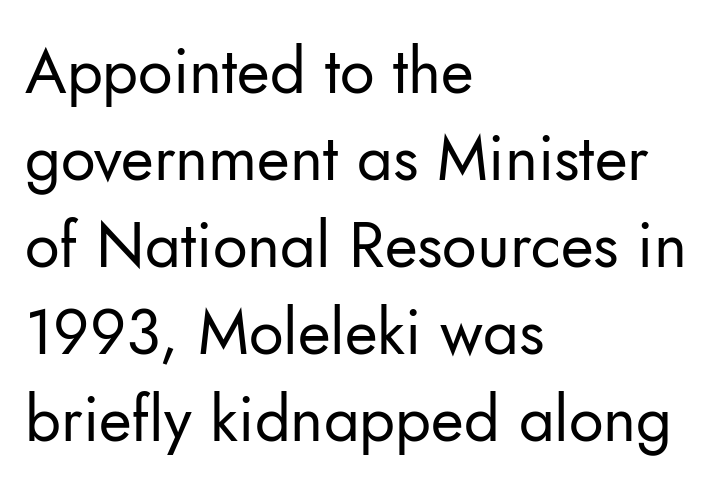
Q: Is the text bold? A: No.
Q: Is the text italic (slanted)? A: No, it is upright.
Q: Is the typeface a serif or a sans-serif typeface? A: Sans-serif.
Q: Is the text underlined? A: No.
Q: How is the paragraph aligned? A: Left-aligned.
Q: Is the spacing between letters normal or unusually wide? A: Normal.
Q: Is the spacing between lines tight, normal or loose? A: Normal.
Q: Width (condensed, normal, or wide)? A: Normal.
Q: Stroke contrast? A: Low.
Q: x-height? A: Small.
Q: Monospaced? A: No.
